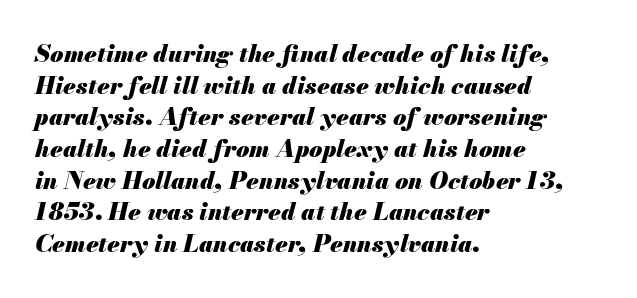
The space directly below the letters is spotless. A dark, heavy texture on the line: the type is bold. Compared with a centered layout, this one pins lines to the left instead. A typesetter would call this zero additional tracking. The font's italic variant was chosen for this text.
